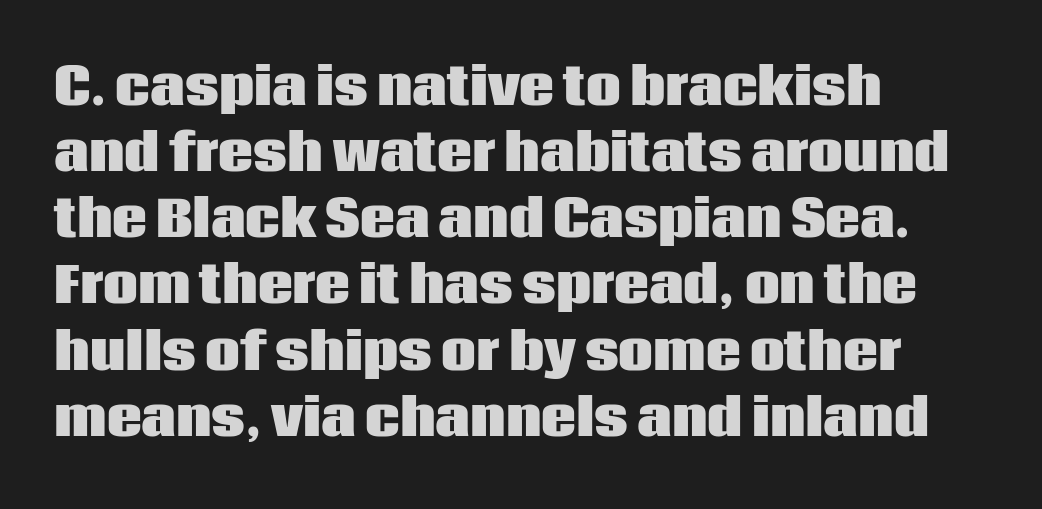
{"serif": "no", "italic": "no", "bold": "yes", "weight": "heavy", "width": "normal", "stroke_contrast": "low", "x_height": "large", "monospaced": "no", "underline": "no", "align": "left", "line_spacing": "normal", "line_spacing_ratio": 1.35, "letter_spacing": "normal", "letter_spacing_em": 0.0, "glyph_px": 49}
